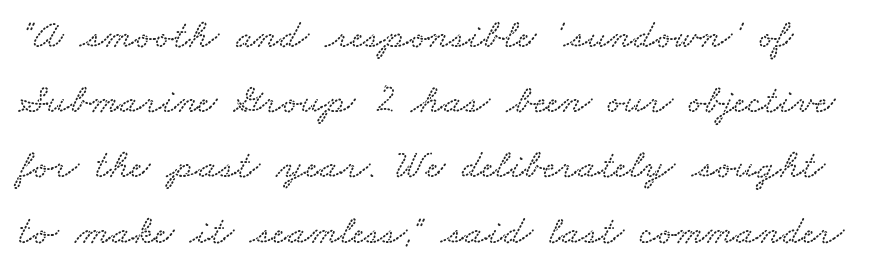
Q: Is the text underlined? A: No.
Q: Is the spacing between letters normal or unusually wide? A: Normal.
Q: Is the spacing between lines tight, normal or loose? A: Normal.
Q: Width (condensed, normal, or wide)? A: Wide.
Q: Stroke contrast? A: Low.
Q: x-height? A: Small.
Q: Monospaced? A: No.
